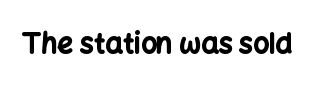
{"serif": "no", "italic": "no", "bold": "yes", "weight": "bold", "width": "normal", "stroke_contrast": "low", "x_height": "medium", "monospaced": "no", "underline": "no", "letter_spacing": "normal", "letter_spacing_em": 0.0, "glyph_px": 28}
